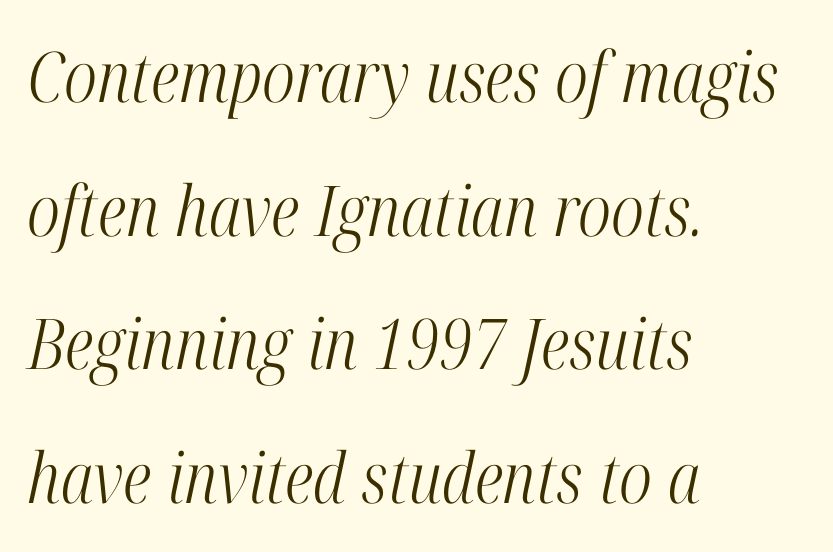
{"serif": "yes", "italic": "yes", "lean": "right", "slant_degrees": 12, "bold": "no", "weight": "light", "width": "condensed", "stroke_contrast": "high", "x_height": "medium", "monospaced": "no", "underline": "no", "align": "left", "line_spacing": "loose", "line_spacing_ratio": 1.91, "letter_spacing": "normal", "letter_spacing_em": 0.0, "glyph_px": 70}
